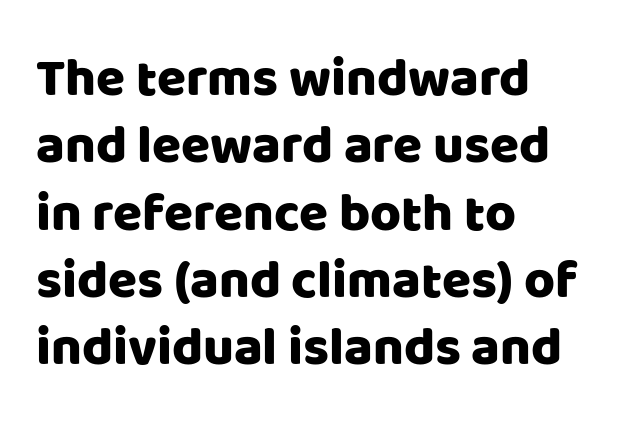
The image shows 53 px sans-serif type, upright; set left-aligned, normal line spacing (1.27x), normal letter spacing, not underlined; low stroke contrast and a large x-height.
